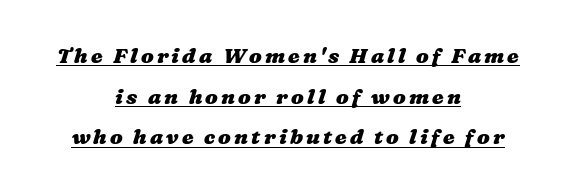
{"bold": "yes", "underline": "yes", "align": "center", "line_spacing": "loose", "line_spacing_ratio": 1.94, "glyph_px": 21}
